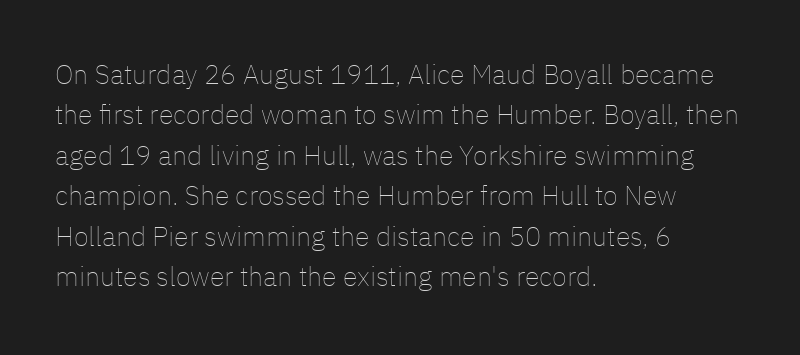
Q: Is the text bold? A: No.
Q: Is the text italic (slanted)? A: No, it is upright.
Q: Is the text underlined? A: No.
Q: How is the paragraph aligned? A: Left-aligned.
Q: Is the spacing between letters normal or unusually wide? A: Normal.
Q: Is the spacing between lines tight, normal or loose? A: Normal.
